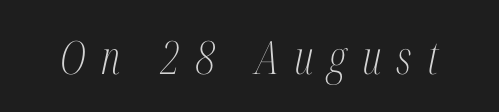
The image shows 46 px light, condensed serif type, italic (leaning right); set unusually wide letter spacing (+0.33 em), not underlined; medium stroke contrast and a medium x-height.
